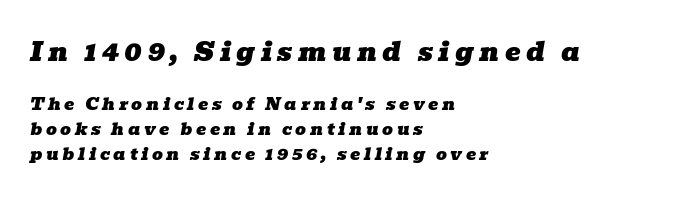
The image shows 26 px text type, italic (leaning right); set left-aligned, normal line spacing (1.49x), unusually wide letter spacing (+0.21 em), not underlined; the first (top) block is 1.53x larger.
